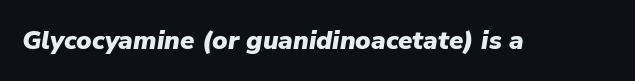
The image shows 26 px bold type, italic (leaning right); set normal letter spacing, not underlined.
